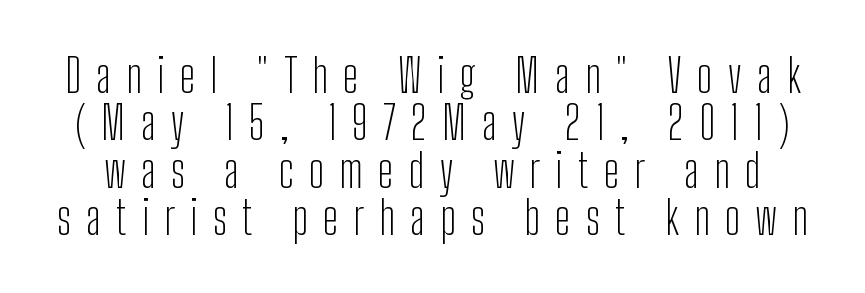
{"serif": "no", "italic": "no", "bold": "no", "weight": "light", "width": "condensed", "stroke_contrast": "low", "x_height": "medium", "monospaced": "no", "underline": "no", "line_spacing": "tight", "line_spacing_ratio": 1.03, "letter_spacing": "wide", "letter_spacing_em": 0.33, "glyph_px": 46}
